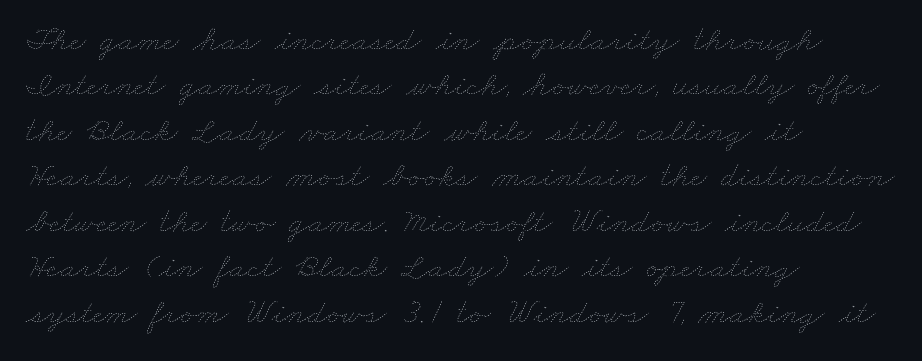
No letter is thick-stroked: the sample isn't bold. Regarding leading, the lines here are spaced in the standard way. The strip under each line holds only bare page. Layout note: lines flush left. This sample has the flowing, uneven cadence of proportional lettering.
